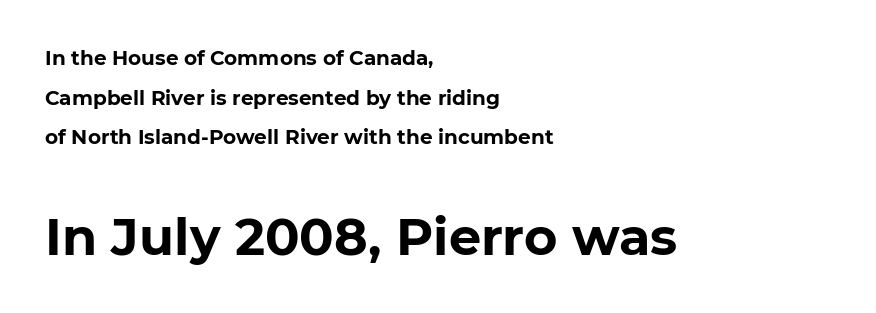
The image shows 51 px bold sans-serif type, upright; set left-aligned, loose line spacing (1.98x), normal letter spacing, not underlined; the second (bottom) block is 2.55x larger; low stroke contrast and a medium x-height.
